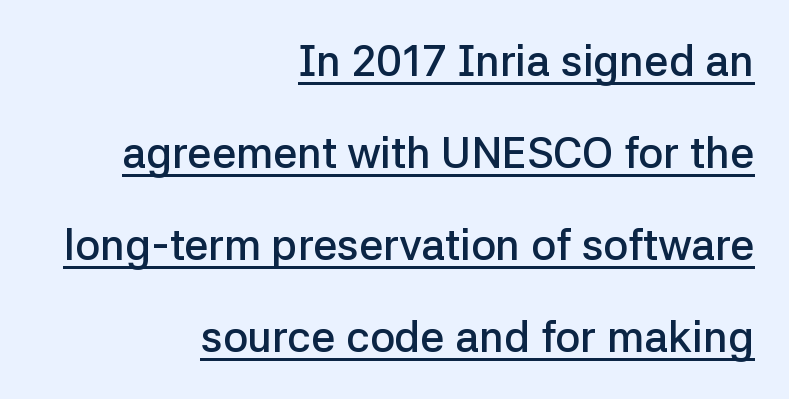
Is there any slant? The stems are plumb. This sample is right-justified, so line beginnings fall wherever the words allow. Is there an underline? Yes — a line sits under the letters. Nothing unusual about the tracking: characters are spaced as the font intends.
